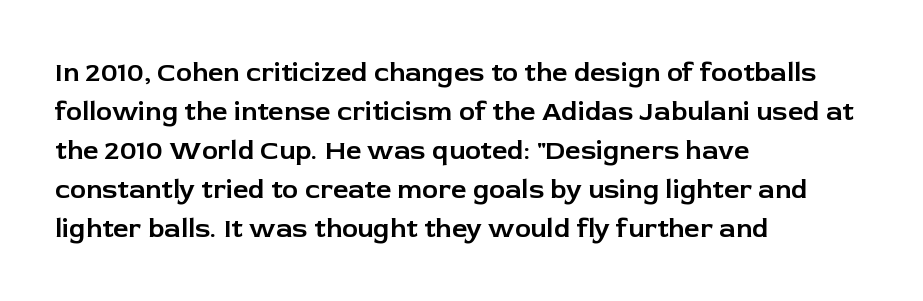
{"italic": "no", "underline": "no", "align": "left", "line_spacing": "normal", "line_spacing_ratio": 1.44, "letter_spacing": "normal", "letter_spacing_em": 0.0, "glyph_px": 27}
